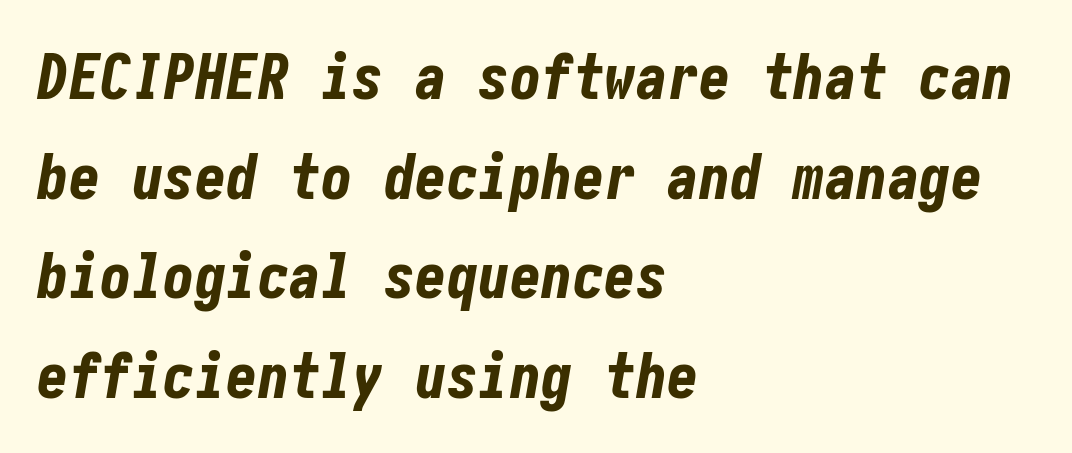
Q: Is the text bold? A: Yes.
Q: Is the text italic (slanted)? A: Yes, it leans right by about 10 degrees.
Q: Is the text underlined? A: No.
Q: How is the paragraph aligned? A: Left-aligned.
Q: Is the spacing between letters normal or unusually wide? A: Normal.
Q: Is the spacing between lines tight, normal or loose? A: Normal.
Q: Width (condensed, normal, or wide)? A: Condensed.
Q: Stroke contrast? A: Low.
Q: x-height? A: Medium.
